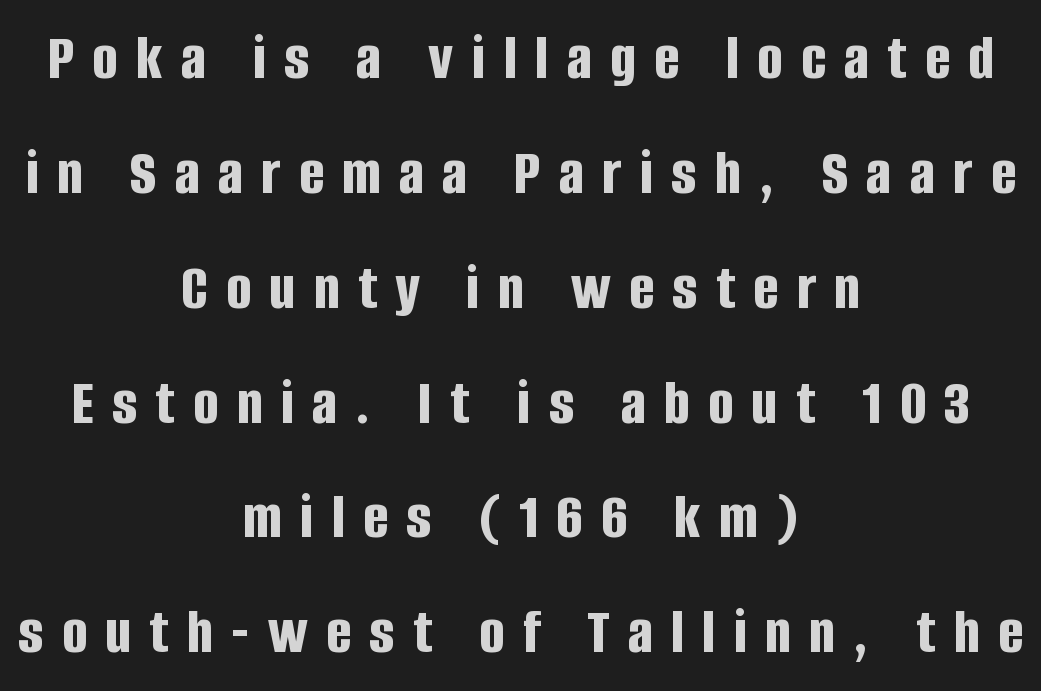
Loose tracking; the words dissolve into strings of separated letters. The rag falls on both sides of this text block equally. Chunky letters — that's bold for sure. No italicization has been applied; the sample stays upright.
